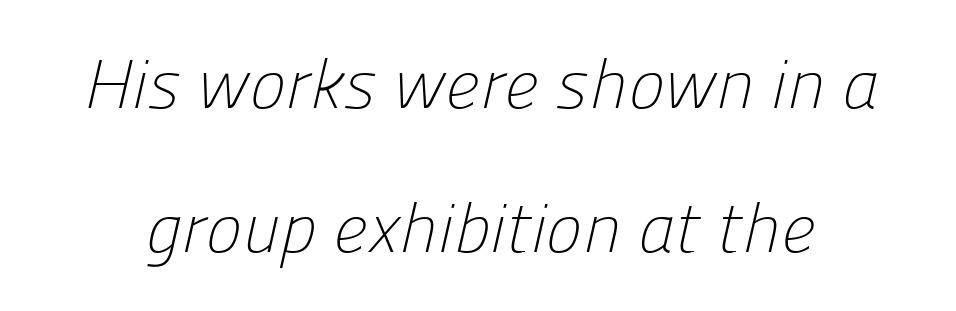
{"serif": "no", "bold": "no", "weight": "light", "width": "normal", "stroke_contrast": "low", "x_height": "medium", "monospaced": "no", "underline": "no", "line_spacing": "loose", "line_spacing_ratio": 2.08, "letter_spacing": "normal", "letter_spacing_em": 0.0, "glyph_px": 69}
